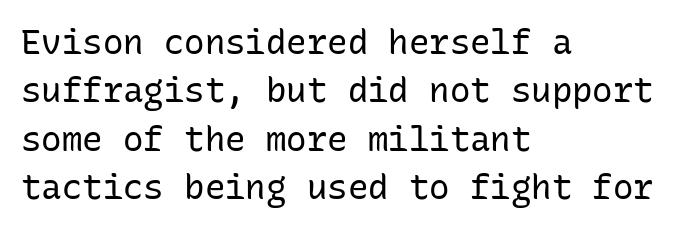
Q: Is the text bold? A: No.
Q: Is the text italic (slanted)? A: No, it is upright.
Q: Is the typeface a serif or a sans-serif typeface? A: Sans-serif.
Q: Is the text underlined? A: No.
Q: How is the paragraph aligned? A: Left-aligned.
Q: Is the spacing between letters normal or unusually wide? A: Normal.
Q: Is the spacing between lines tight, normal or loose? A: Normal.
Q: Width (condensed, normal, or wide)? A: Normal.
Q: Stroke contrast? A: Low.
Q: x-height? A: Medium.
Q: Monospaced? A: Yes.
